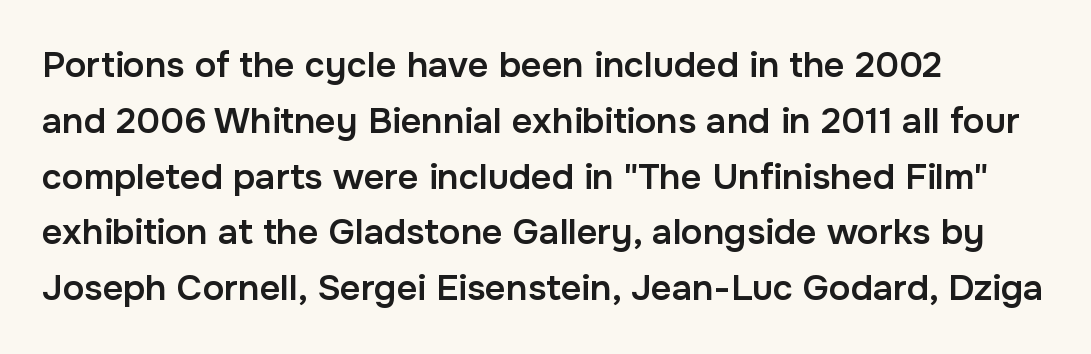
The image shows 36 px semibold sans-serif type, upright; set left-aligned, normal line spacing (1.55x), normal letter spacing, not underlined; low stroke contrast and a medium x-height.
